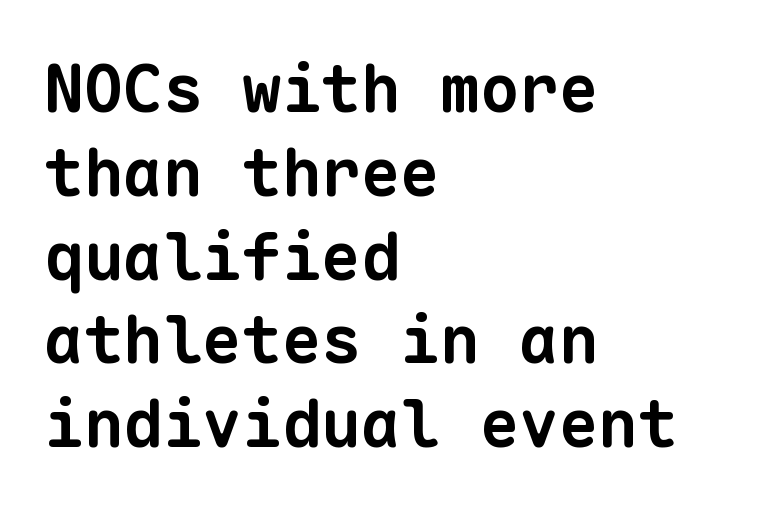
{"serif": "no", "bold": "yes", "weight": "bold", "width": "normal", "stroke_contrast": "low", "x_height": "medium", "monospaced": "yes", "underline": "no", "align": "left", "line_spacing": "normal", "line_spacing_ratio": 1.27, "letter_spacing": "normal", "letter_spacing_em": 0.0, "glyph_px": 66}
